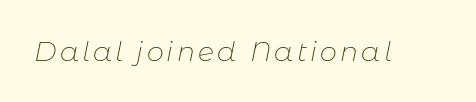
The image shows 27 px text type, italic (leaning right); set not underlined.
